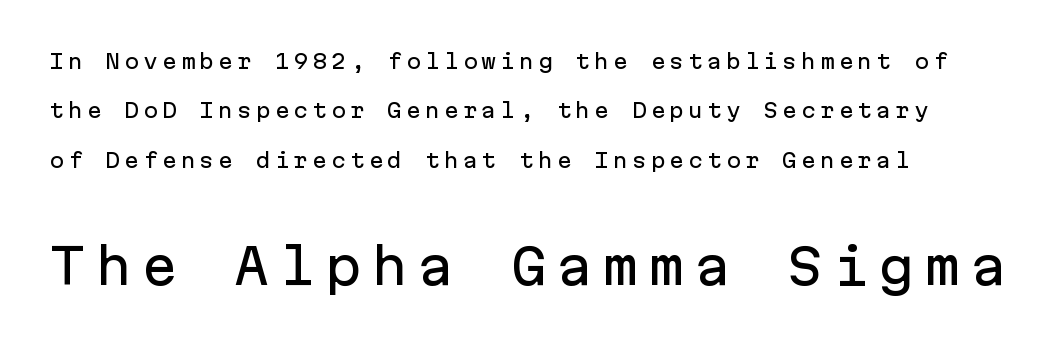
Q: Is the text italic (slanted)? A: No, it is upright.
Q: Is the typeface a serif or a sans-serif typeface? A: Sans-serif.
Q: Is the text underlined? A: No.
Q: How is the paragraph aligned? A: Left-aligned.
Q: Is the spacing between lines tight, normal or loose? A: Loose.
Q: Which block of text is set in a larger size, the first (top) or the second (bottom)? A: The second (bottom) one.
Q: Width (condensed, normal, or wide)? A: Normal.
Q: Stroke contrast? A: Low.
Q: x-height? A: Medium.
Q: Monospaced? A: Yes.
